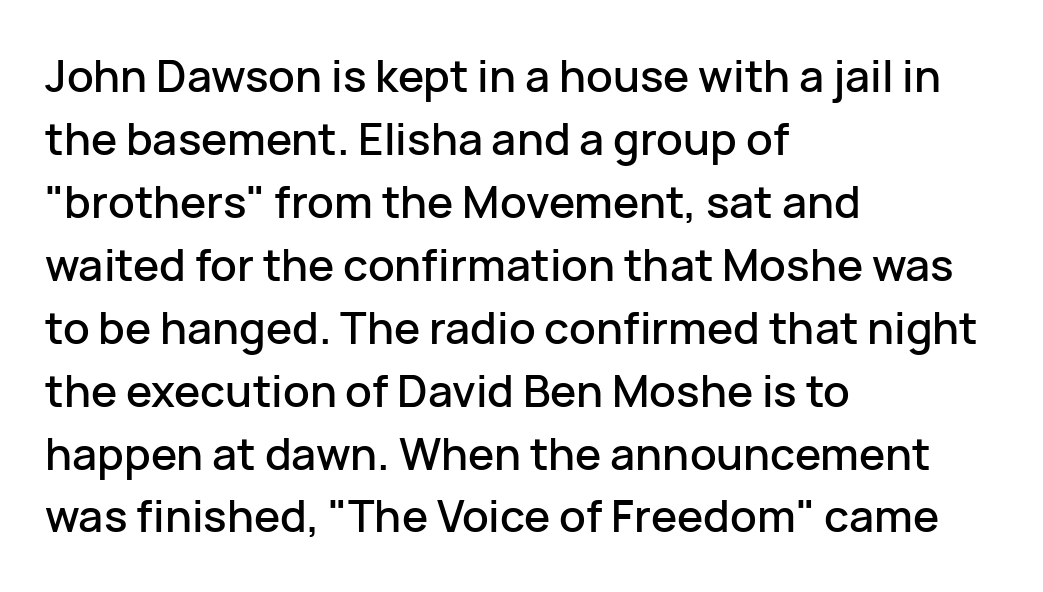
The image shows 44 px sans-serif type, upright; set left-aligned, normal line spacing (1.43x), normal letter spacing, not underlined; low stroke contrast and a medium x-height.
